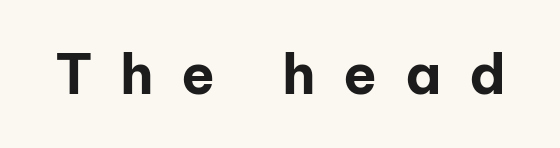
Q: Is the text bold? A: Yes.
Q: Is the text italic (slanted)? A: No, it is upright.
Q: Is the typeface a serif or a sans-serif typeface? A: Sans-serif.
Q: Is the text underlined? A: No.
Q: Is the spacing between letters normal or unusually wide? A: Unusually wide.
Q: Width (condensed, normal, or wide)? A: Normal.
Q: Stroke contrast? A: Low.
Q: x-height? A: Medium.
Q: Monospaced? A: No.
